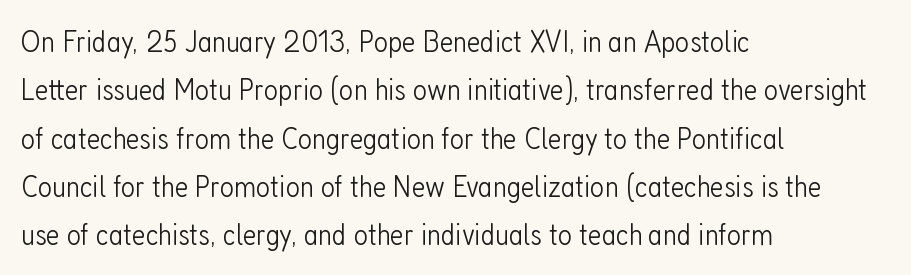
The type family on display is of the sans-serif kind. Standard letterfit; no display-style spreading of the glyphs. Looks like regular typesetting: each glyph gets only the width it needs. Compared with a typical body face, this is equally light or lighter still. The rendering uses a moderate line-height, typical for paragraphs.
